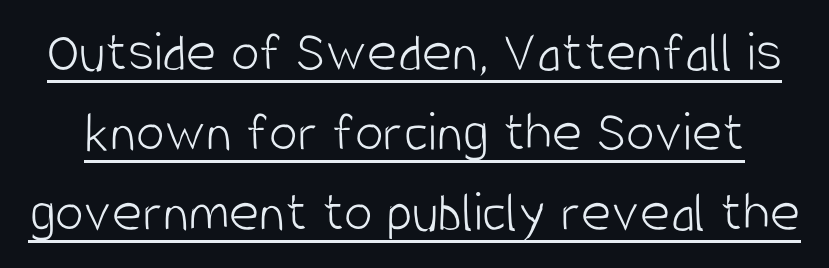
The image shows 58 px light, condensed sans-serif type, upright; set normal line spacing (1.38x), normal letter spacing, underlined; low stroke contrast and a large x-height.
